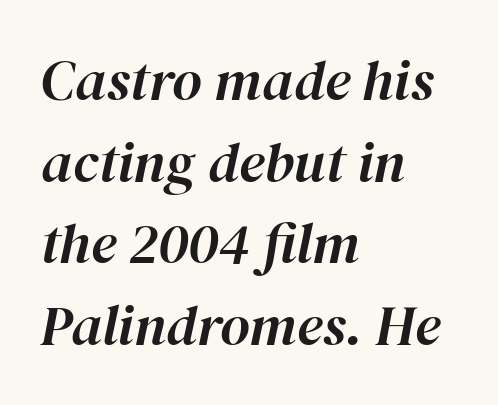
{"italic": "yes", "lean": "right", "slant_degrees": 12, "width": "normal", "stroke_contrast": "high", "x_height": "medium", "monospaced": "no", "underline": "no", "align": "left", "line_spacing": "normal", "line_spacing_ratio": 1.43, "letter_spacing": "normal", "letter_spacing_em": 0.0, "glyph_px": 57}
